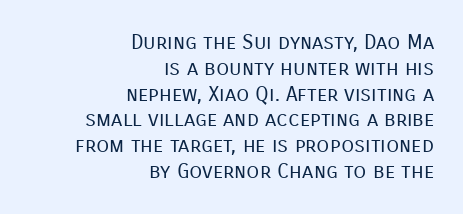
Characters follow at the spacing the type designer built in. Compared with a typical body face, this is equally light or lighter still. A roman cut, with each character standing at attention. Unmarked baselines from the first word to the last.
